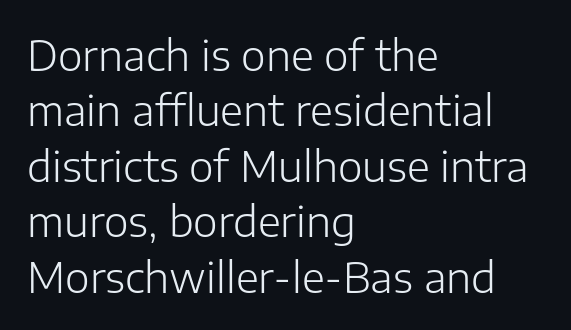
{"serif": "no", "italic": "no", "bold": "no", "weight": "light", "width": "normal", "stroke_contrast": "low", "x_height": "medium", "monospaced": "no", "underline": "no", "align": "left", "line_spacing": "normal", "line_spacing_ratio": 1.32, "letter_spacing": "normal", "letter_spacing_em": 0.0, "glyph_px": 42}
